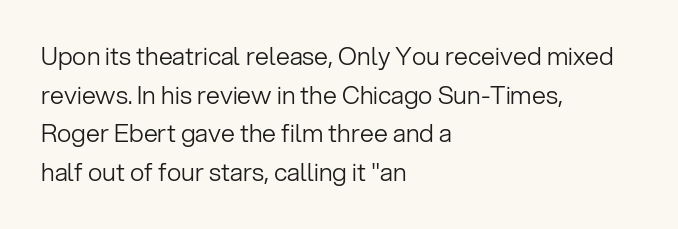
{"italic": "no", "bold": "no", "underline": "no", "align": "left", "line_spacing": "normal", "line_spacing_ratio": 1.55, "letter_spacing": "normal", "letter_spacing_em": 0.0, "glyph_px": 25}
